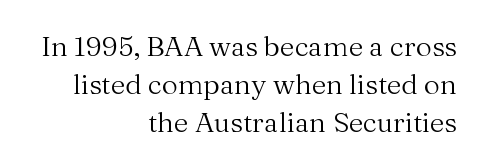
Stroke terminals: seriffed. Tracking value appears to be zero — textbook default spacing. Note the varied advance widths — an 'i' is clearly narrower than an 'm'. Italic: no, the glyphs are upright roman. Reading down the column, the eye jumps a familiar distance to each next line.
